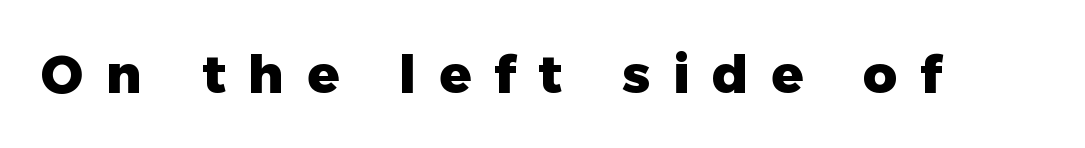
Q: Is the text bold? A: Yes.
Q: Is the text italic (slanted)? A: No, it is upright.
Q: Is the typeface a serif or a sans-serif typeface? A: Sans-serif.
Q: Is the text underlined? A: No.
Q: Is the spacing between letters normal or unusually wide? A: Unusually wide.
Q: Width (condensed, normal, or wide)? A: Normal.
Q: Stroke contrast? A: Low.
Q: x-height? A: Medium.
Q: Monospaced? A: No.
